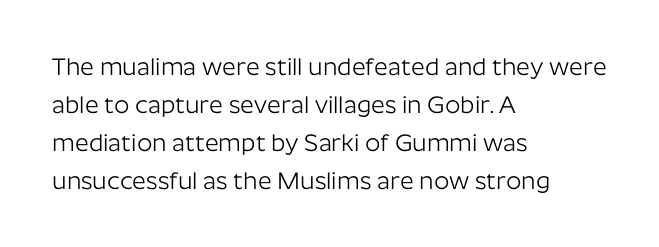
Caption: standard tracking, unaltered. How would I describe the line gaps? Plain and ordinary. Notice how the stems are strictly vertical — no italics here. The typeface has the unassuming heft of standard copy or less. The lines are quadded left.
